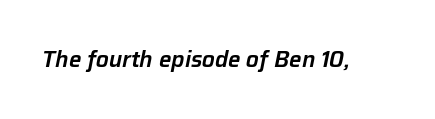
Q: Is the text italic (slanted)? A: Yes, it leans right by about 12 degrees.
Q: Is the text underlined? A: No.
Q: Is the spacing between letters normal or unusually wide? A: Normal.
